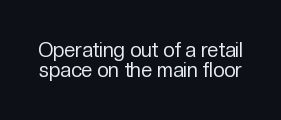
{"italic": "no", "bold": "no", "underline": "no", "line_spacing": "tight", "line_spacing_ratio": 0.99, "letter_spacing": "normal", "letter_spacing_em": 0.0, "glyph_px": 20}
